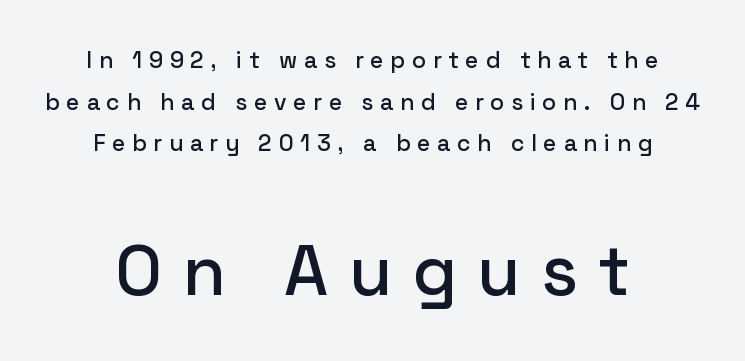
{"serif": "no", "italic": "no", "width": "normal", "stroke_contrast": "low", "x_height": "medium", "monospaced": "no", "underline": "no", "line_spacing_ratio": 1.81, "letter_spacing": "wide", "letter_spacing_em": 0.29, "larger_block": "second", "size_ratio": 3.04, "glyph_px": 70}
